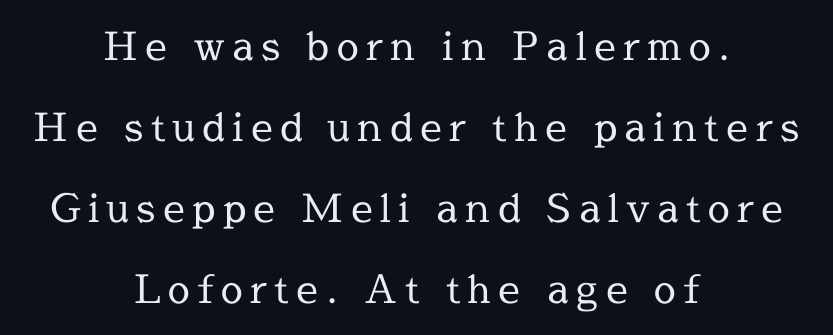
Q: Is the text bold? A: No.
Q: Is the text italic (slanted)? A: No, it is upright.
Q: Is the typeface a serif or a sans-serif typeface? A: Serif.
Q: Is the text underlined? A: No.
Q: How is the paragraph aligned? A: Centered.
Q: Is the spacing between lines tight, normal or loose? A: Loose.
Q: Width (condensed, normal, or wide)? A: Normal.
Q: x-height? A: Medium.
Q: Monospaced? A: No.
